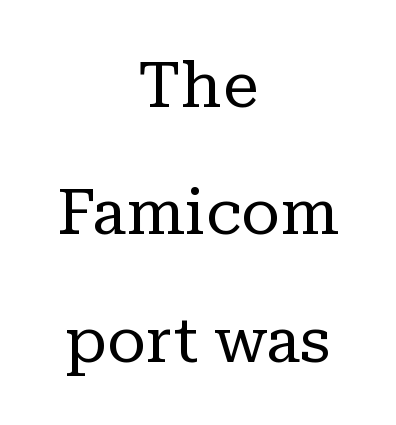
The lines are quadded center. How would I describe the line gaps? Wide and relaxed. On a weight scale, this lands at 450 or below. Inter-character spacing is left at the font's built-in metrics. A serif font was chosen for this passage. Every character sits straight up, as roman type does.
